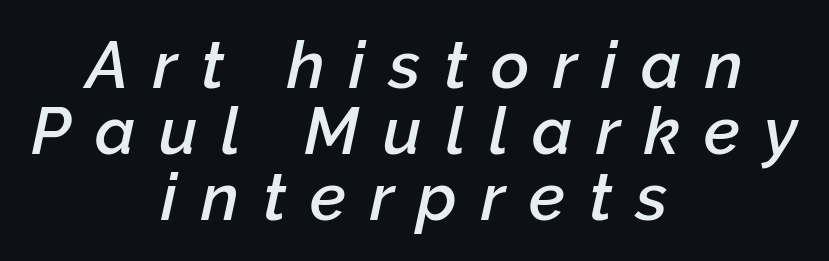
Cramped leading. Notice how the passage keeps no hard edge, just a central spine. The letterforms stand isolated, each surrounded by extra space. These lines are rendered in a variable-pitch font.
